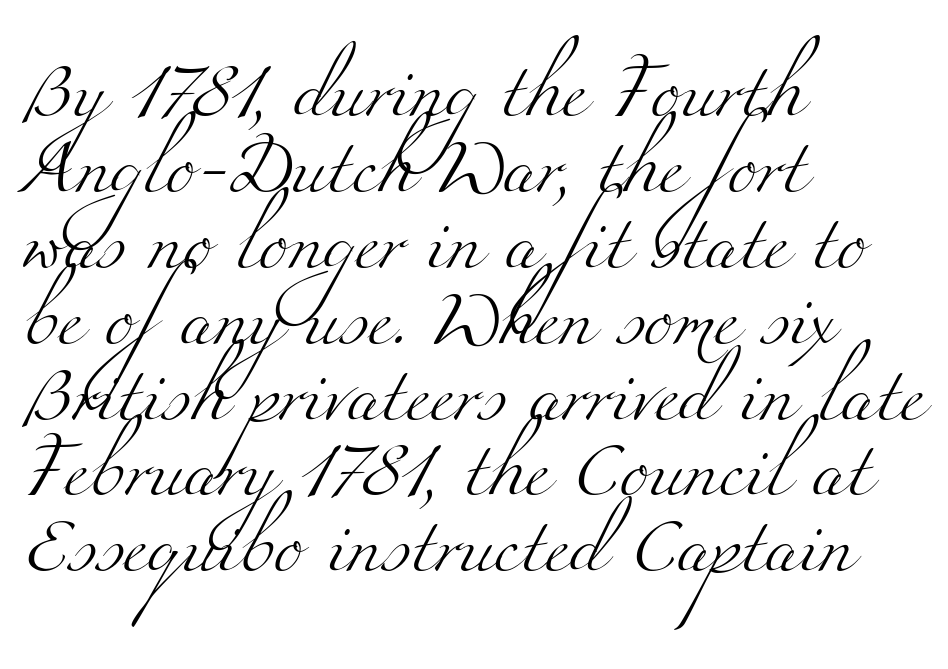
The letterforms sit shoulder to shoulder at normal distance. A typesetter would call this proportional, since set widths differ per character. How would I describe the line gaps? Plain and ordinary. The space directly below the letters is spotless. Weight: in the light-to-regular range.
